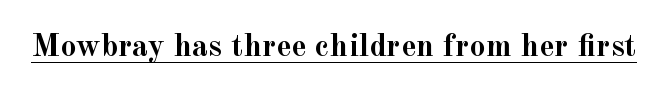
{"serif": "yes", "italic": "no", "bold": "yes", "weight": "semibold", "width": "normal", "x_height": "small", "monospaced": "no", "underline": "yes", "letter_spacing": "normal", "letter_spacing_em": 0.0, "glyph_px": 32}
